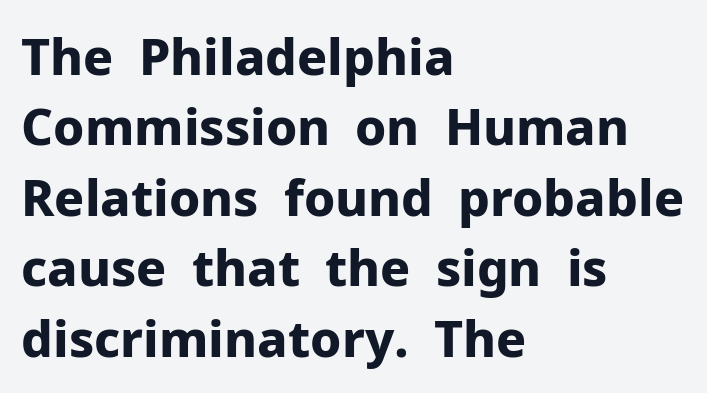
{"serif": "no", "italic": "no", "bold": "yes", "weight": "bold", "width": "normal", "stroke_contrast": "low", "x_height": "medium", "monospaced": "no", "underline": "no", "align": "left", "line_spacing": "normal", "line_spacing_ratio": 1.41, "letter_spacing": "normal", "letter_spacing_em": 0.0, "glyph_px": 50}
